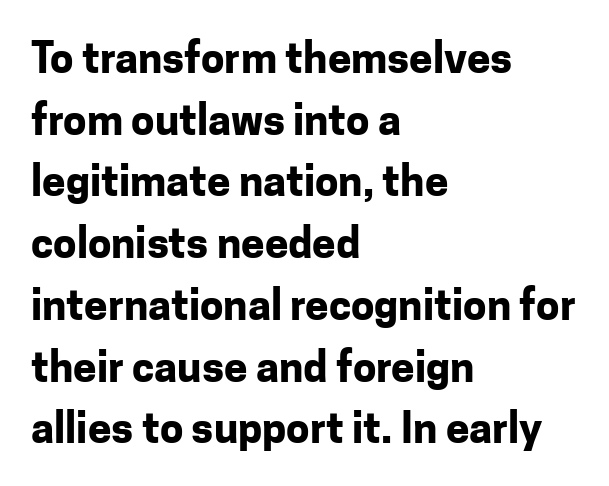
Q: Is the text bold? A: Yes.
Q: Is the text italic (slanted)? A: No, it is upright.
Q: Is the typeface a serif or a sans-serif typeface? A: Sans-serif.
Q: Is the text underlined? A: No.
Q: How is the paragraph aligned? A: Left-aligned.
Q: Is the spacing between letters normal or unusually wide? A: Normal.
Q: Is the spacing between lines tight, normal or loose? A: Normal.
Q: Width (condensed, normal, or wide)? A: Normal.
Q: Stroke contrast? A: Low.
Q: x-height? A: Medium.
Q: Monospaced? A: No.
